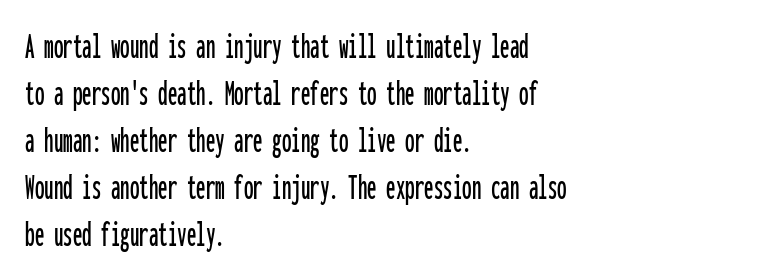
The image shows 38 px condensed sans-serif type, upright, monospaced; set left-aligned, line spacing 1.24x, normal letter spacing, not underlined; low stroke contrast and a medium x-height.
